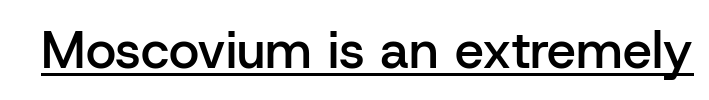
Q: Is the text bold? A: Semi-bold.
Q: Is the text italic (slanted)? A: No, it is upright.
Q: Is the typeface a serif or a sans-serif typeface? A: Sans-serif.
Q: Is the text underlined? A: Yes.
Q: Is the spacing between letters normal or unusually wide? A: Normal.
Q: Width (condensed, normal, or wide)? A: Normal.
Q: Stroke contrast? A: Low.
Q: x-height? A: Medium.
Q: Monospaced? A: No.
